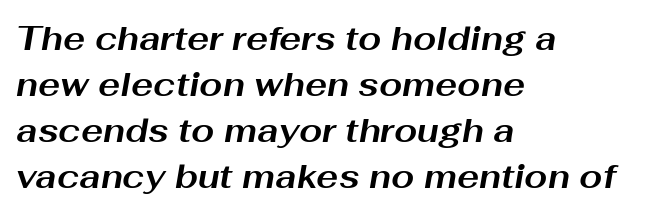
Q: Is the text bold? A: Yes.
Q: Is the text italic (slanted)? A: Yes, it leans right by about 10 degrees.
Q: Is the text underlined? A: No.
Q: How is the paragraph aligned? A: Left-aligned.
Q: Is the spacing between letters normal or unusually wide? A: Normal.
Q: Is the spacing between lines tight, normal or loose? A: Normal.
Q: Width (condensed, normal, or wide)? A: Wide.
Q: Stroke contrast? A: Medium.
Q: x-height? A: Medium.
Q: Monospaced? A: No.
